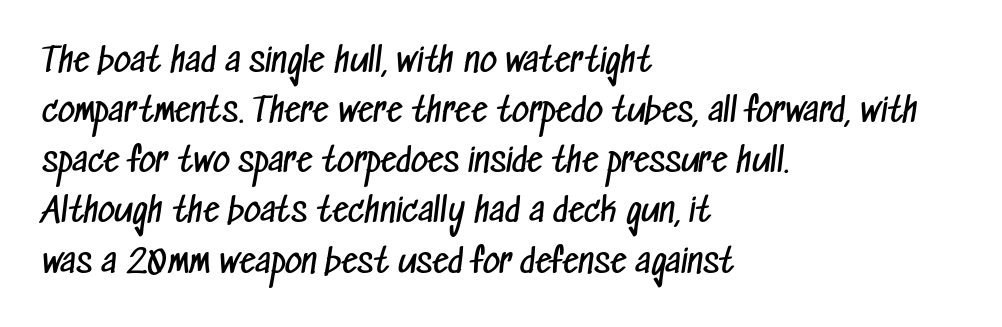
{"serif": "no", "bold": "no", "weight": "regular", "width": "condensed", "stroke_contrast": "low", "x_height": "medium", "monospaced": "no", "underline": "no", "align": "left", "line_spacing": "normal", "line_spacing_ratio": 1.52, "letter_spacing": "normal", "letter_spacing_em": 0.0, "glyph_px": 33}
